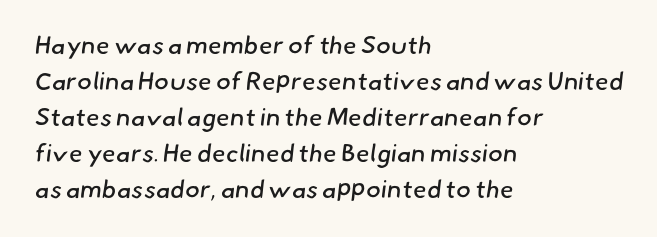
Evenly set lines give the paragraph a standard silhouette. Stems and bowls with no extra thickness — not bold. Line beginnings align vertically; line endings do not. This rendering features lettering with no underline. Words appear dense and cohesive because spacing is normal.
